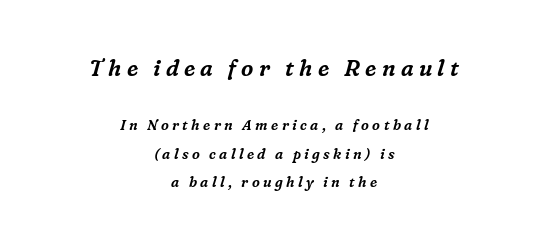
{"italic": "yes", "lean": "right", "slant_degrees": 16, "underline": "no", "align": "center", "line_spacing": "loose", "line_spacing_ratio": 2.03, "letter_spacing": "wide", "letter_spacing_em": 0.24, "larger_block": "first", "size_ratio": 1.57, "glyph_px": 22}
